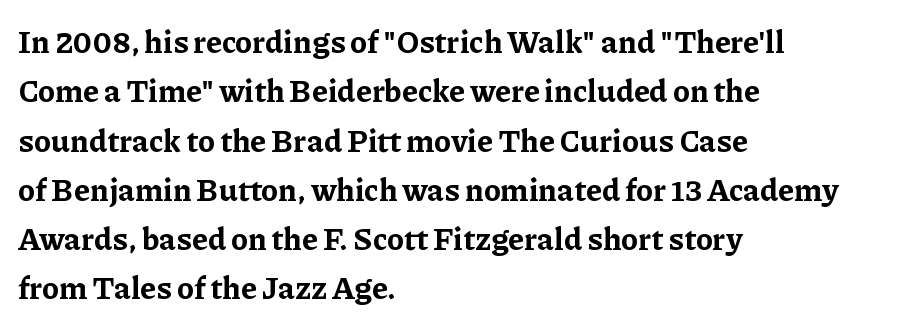
Q: Is the text bold? A: Yes.
Q: Is the text italic (slanted)? A: No, it is upright.
Q: Is the typeface a serif or a sans-serif typeface? A: Serif.
Q: Is the text underlined? A: No.
Q: How is the paragraph aligned? A: Left-aligned.
Q: Is the spacing between letters normal or unusually wide? A: Normal.
Q: Is the spacing between lines tight, normal or loose? A: Normal.
Q: Width (condensed, normal, or wide)? A: Normal.
Q: Stroke contrast? A: Low.
Q: x-height? A: Medium.
Q: Monospaced? A: No.
